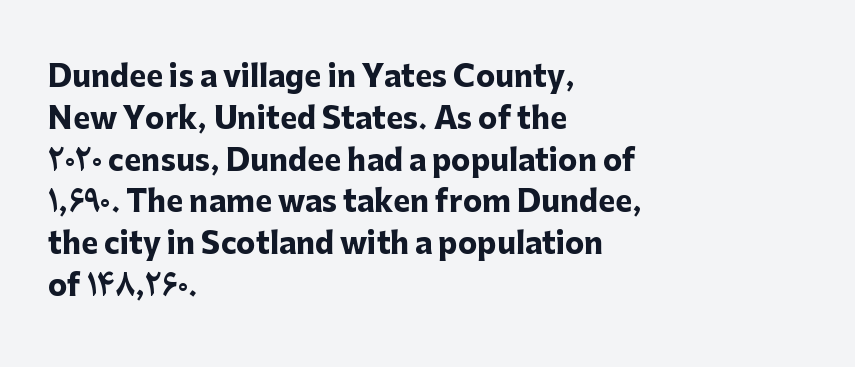
Q: Is the text bold? A: Yes.
Q: Is the text italic (slanted)? A: No, it is upright.
Q: Is the typeface a serif or a sans-serif typeface? A: Sans-serif.
Q: Is the text underlined? A: No.
Q: How is the paragraph aligned? A: Left-aligned.
Q: Is the spacing between letters normal or unusually wide? A: Normal.
Q: Is the spacing between lines tight, normal or loose? A: Normal.
Q: Width (condensed, normal, or wide)? A: Normal.
Q: Stroke contrast? A: Low.
Q: x-height? A: Medium.
Q: Monospaced? A: No.
